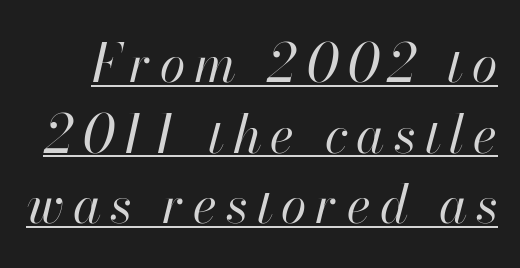
{"italic": "yes", "lean": "right", "slant_degrees": 13, "bold": "no", "weight": "regular", "width": "normal", "stroke_contrast": "high", "x_height": "small", "monospaced": "no", "underline": "yes", "line_spacing": "normal", "line_spacing_ratio": 1.36, "glyph_px": 52}
